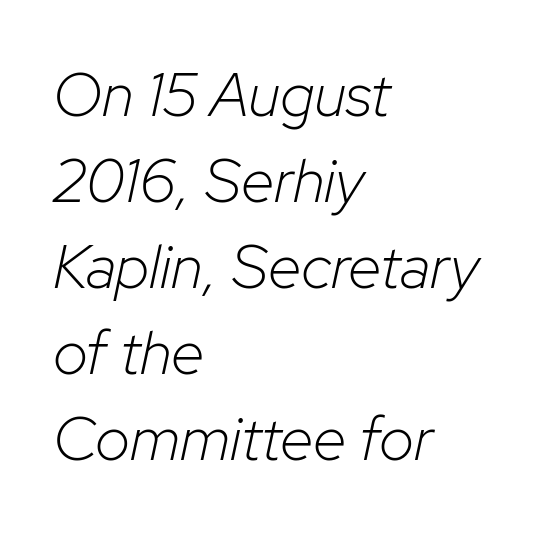
These lines are rendered in a variable-pitch font. Each row of text sits above clean, open space. The type is set solid horizontally, with unmodified tracking. Line spacing here is normal.
